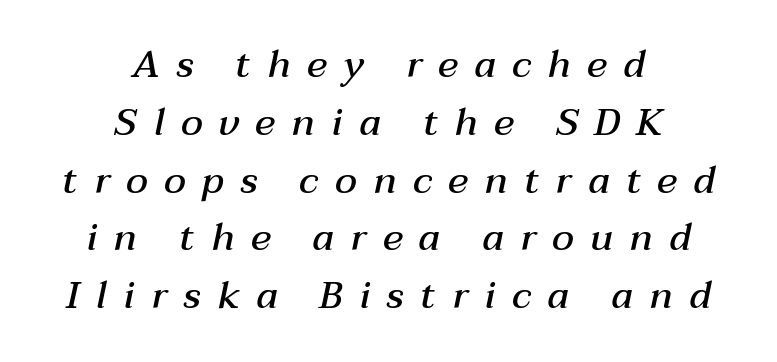
This rendering widens character spacing well past its baseline value. Underline: absent. Would a proofreader flag this as italicized? Yes. Strokes here are thickened, but only to semibold level. The setting favours the middle, as headings and verse often do.
